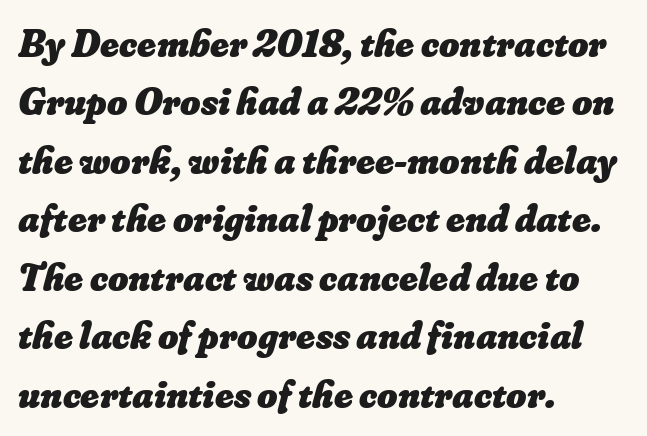
Q: Is the text bold? A: Yes.
Q: Is the text underlined? A: No.
Q: How is the paragraph aligned? A: Left-aligned.
Q: Is the spacing between letters normal or unusually wide? A: Normal.
Q: Is the spacing between lines tight, normal or loose? A: Normal.
Q: Width (condensed, normal, or wide)? A: Normal.
Q: Stroke contrast? A: Low.
Q: x-height? A: Small.
Q: Monospaced? A: No.
